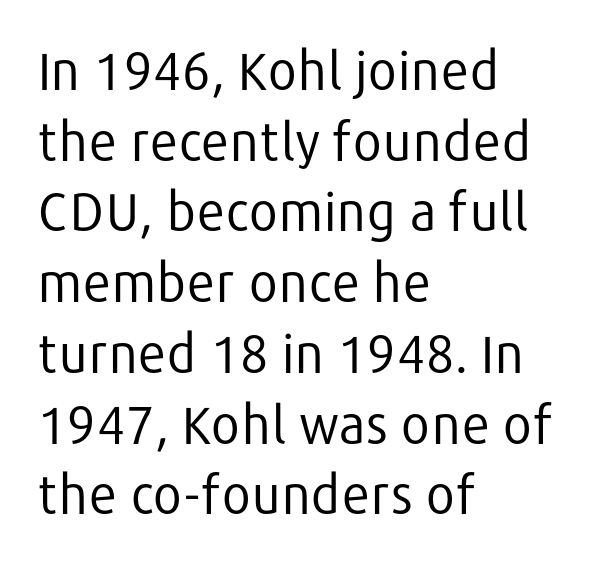
Q: Is the text bold? A: No.
Q: Is the text italic (slanted)? A: No, it is upright.
Q: Is the typeface a serif or a sans-serif typeface? A: Sans-serif.
Q: Is the text underlined? A: No.
Q: How is the paragraph aligned? A: Left-aligned.
Q: Is the spacing between letters normal or unusually wide? A: Normal.
Q: Is the spacing between lines tight, normal or loose? A: Normal.
Q: Width (condensed, normal, or wide)? A: Normal.
Q: Stroke contrast? A: Low.
Q: x-height? A: Medium.
Q: Monospaced? A: No.
